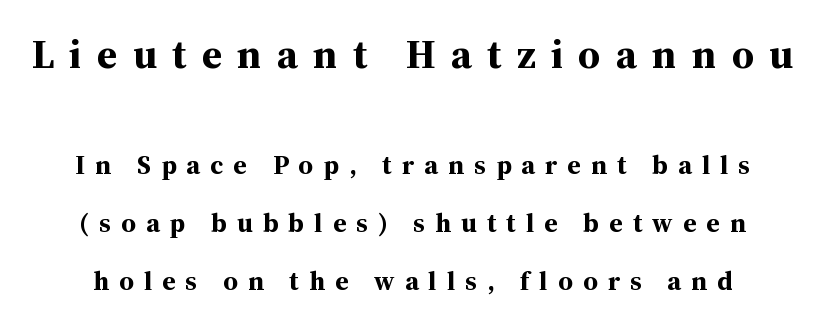
The image shows 41 px bold serif type, upright; set loose line spacing (2.15x), unusually wide letter spacing (+0.37 em), not underlined; the first (top) block is 1.52x larger; medium stroke contrast and a medium x-height.
